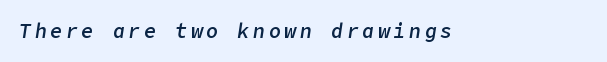
The image shows 20 px text type, italic (leaning right); set not underlined.
